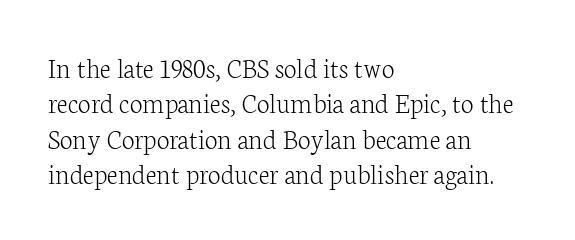
The image shows 29 px light serif type, upright; set left-aligned, line spacing 1.22x, normal letter spacing, not underlined; low stroke contrast and a medium x-height.
